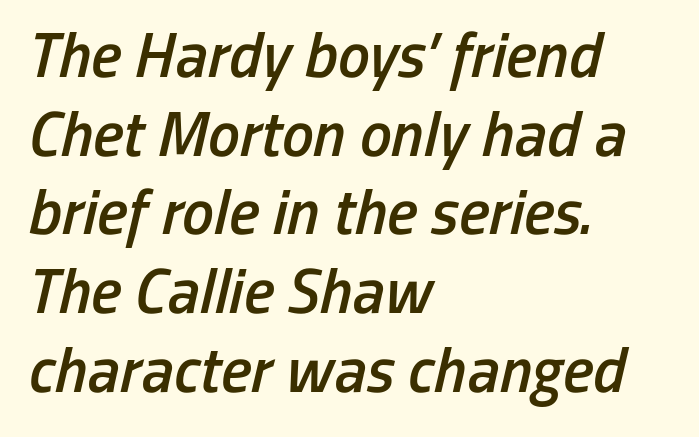
{"italic": "yes", "lean": "right", "slant_degrees": 13, "bold": "semi", "weight": "semibold", "width": "condensed", "stroke_contrast": "low", "x_height": "medium", "monospaced": "no", "underline": "no", "align": "left", "line_spacing_ratio": 1.23, "letter_spacing": "normal", "letter_spacing_em": 0.0, "glyph_px": 64}
